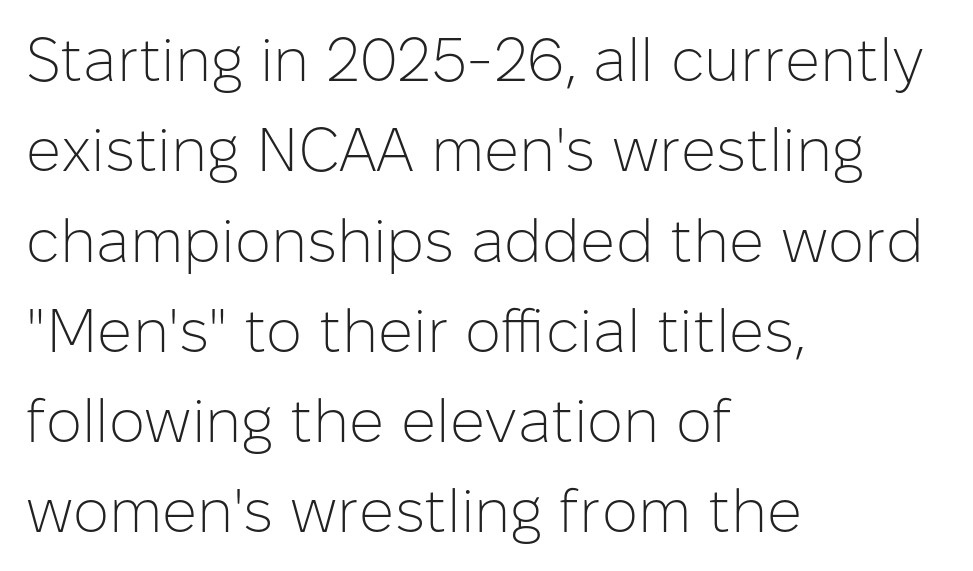
A sans-serif font was chosen for this passage. Heft: none added — not bold. Unlike italic type, these characters show no tilt at all. How are the letters spaced? Ordinarily, with no added tracking. Think of a printed novel: that variable character pitch is what you see here. Quick note: underline off.
